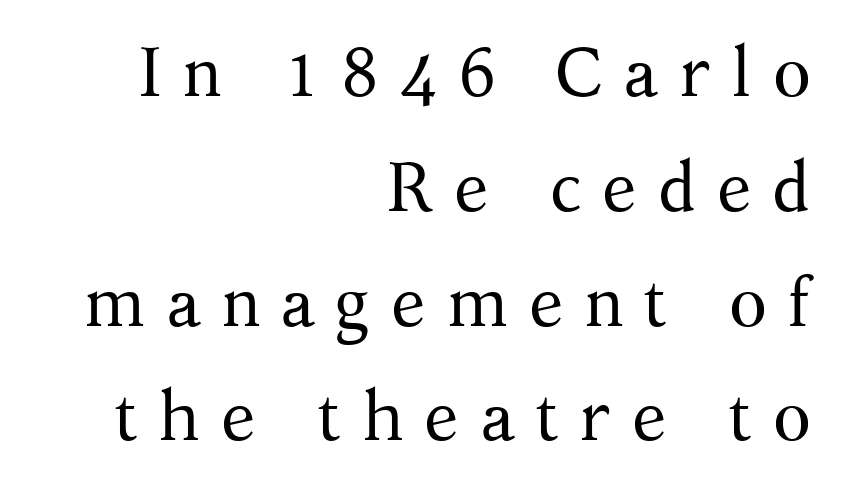
Reading down the block, your eye finds every line finishing at a fixed right position. This is not heavy type; no bold has been used. Baseline-to-baseline distance is the conventional proportion of letter height. The glyphs are unaccompanied by any horizontal stroke below them.
